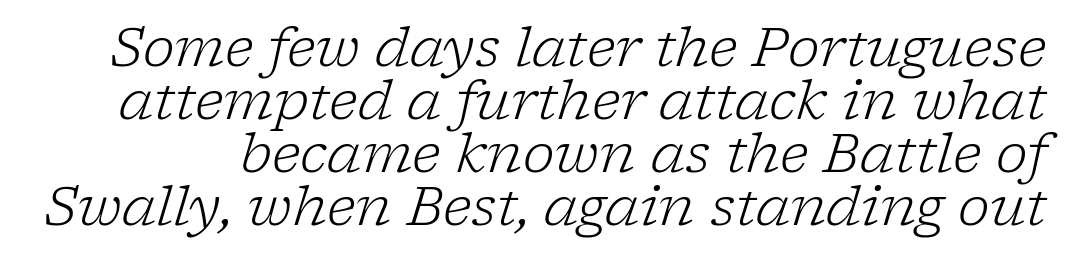
The image shows 54 px light serif type, italic (leaning right); set tight line spacing (0.98x), normal letter spacing, not underlined; low stroke contrast and a medium x-height.
